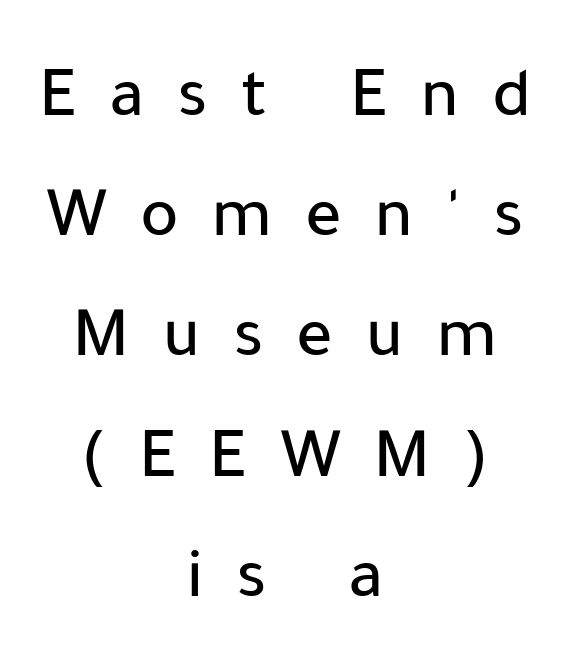
If you drew a line through each stem, it would be perfectly vertical. The passage shown has open, widely tracked lettering throughout. A typesetter would call this proportional, since set widths differ per character. I'd call this a sans setting — the letters go barefoot.
